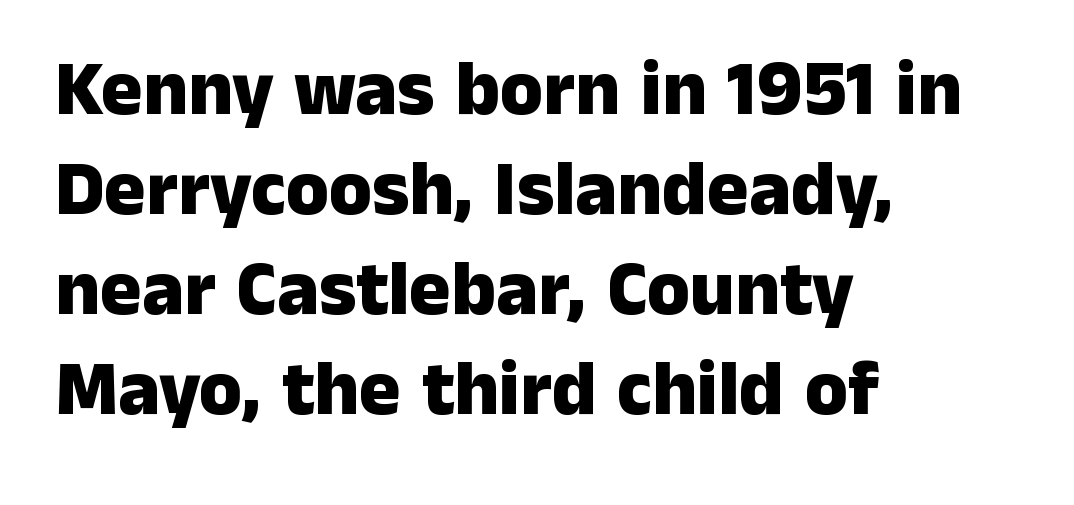
The image shows 78 px heavy sans-serif type, upright; set left-aligned, normal line spacing (1.28x), normal letter spacing, not underlined; low stroke contrast and a medium x-height.
